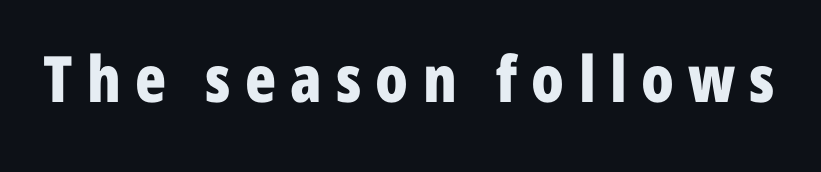
Q: Is the text bold? A: Yes.
Q: Is the text italic (slanted)? A: No, it is upright.
Q: Is the typeface a serif or a sans-serif typeface? A: Sans-serif.
Q: Is the text underlined? A: No.
Q: Is the spacing between letters normal or unusually wide? A: Unusually wide.
Q: Width (condensed, normal, or wide)? A: Condensed.
Q: Stroke contrast? A: Low.
Q: x-height? A: Medium.
Q: Monospaced? A: No.
